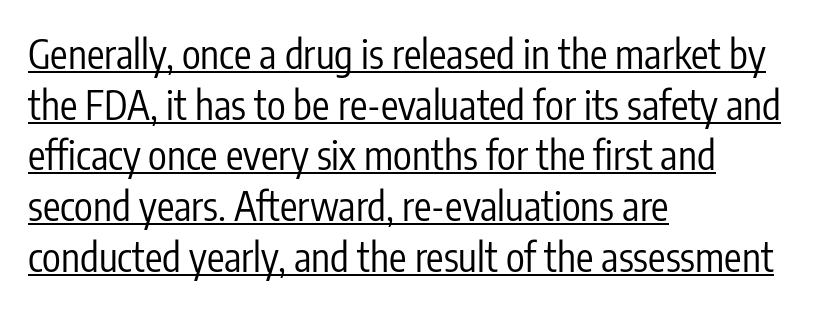
{"serif": "no", "italic": "no", "bold": "no", "weight": "regular", "width": "condensed", "stroke_contrast": "low", "x_height": "medium", "monospaced": "no", "underline": "yes", "align": "left", "line_spacing": "normal", "line_spacing_ratio": 1.3, "letter_spacing": "normal", "letter_spacing_em": 0.0, "glyph_px": 39}
